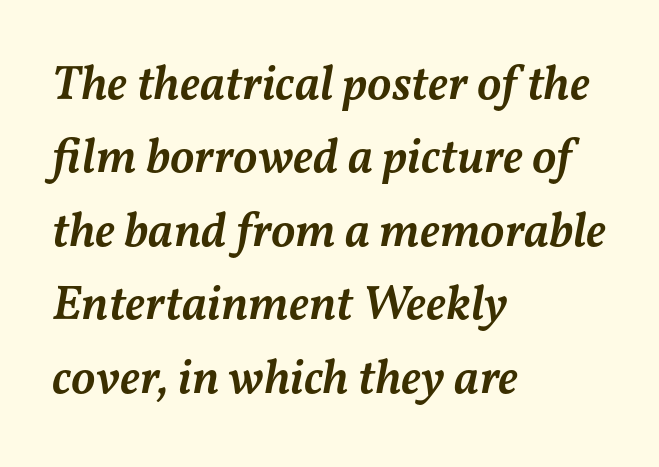
{"italic": "yes", "lean": "right", "slant_degrees": 11, "bold": "semi", "weight": "semibold", "width": "normal", "stroke_contrast": "medium", "x_height": "medium", "monospaced": "no", "underline": "no", "align": "left", "line_spacing": "normal", "line_spacing_ratio": 1.5, "letter_spacing": "normal", "letter_spacing_em": 0.0, "glyph_px": 49}
